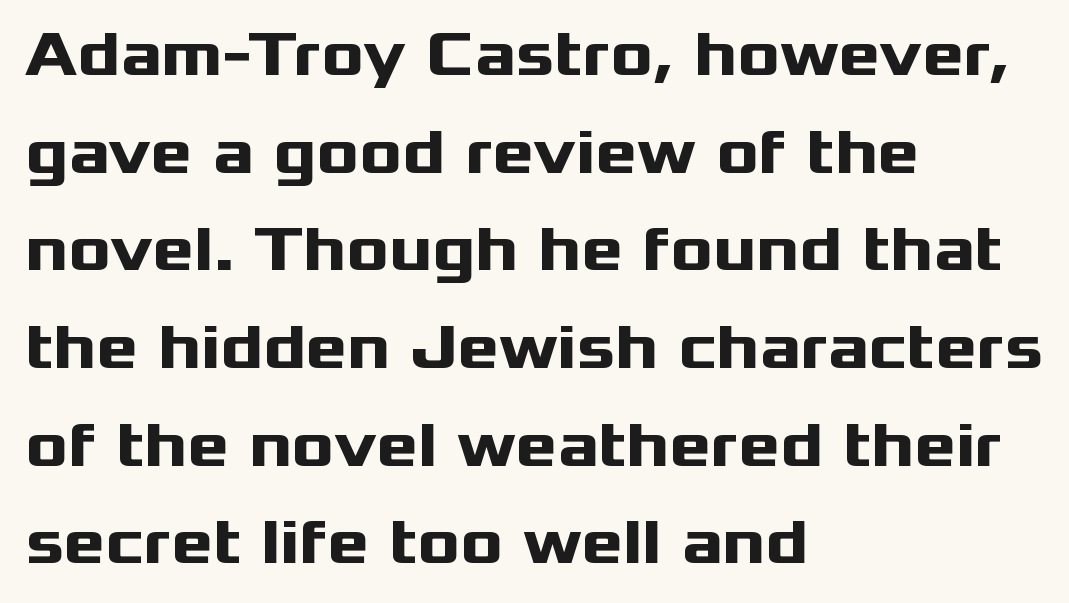
{"serif": "no", "italic": "no", "bold": "yes", "weight": "heavy", "width": "wide", "stroke_contrast": "medium", "x_height": "medium", "monospaced": "no", "underline": "no", "align": "left", "line_spacing": "normal", "line_spacing_ratio": 1.55, "letter_spacing": "normal", "letter_spacing_em": 0.0, "glyph_px": 63}
